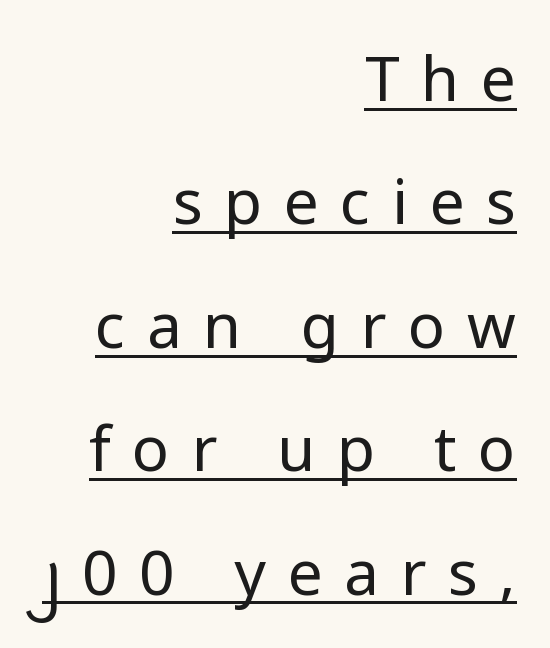
The image shows 62 px regular-weight sans-serif type, upright; set right-aligned, loose line spacing (1.99x), unusually wide letter spacing (+0.35 em), underlined; low stroke contrast and a medium x-height.
